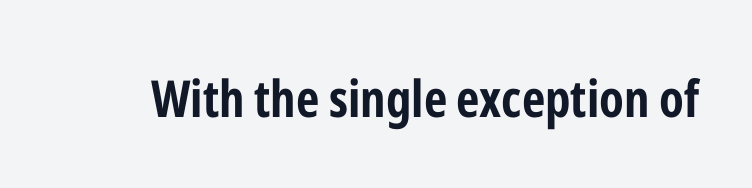
{"serif": "no", "italic": "no", "bold": "yes", "weight": "bold", "width": "condensed", "stroke_contrast": "low", "x_height": "medium", "monospaced": "no", "underline": "no", "letter_spacing": "normal", "letter_spacing_em": 0.0, "glyph_px": 51}
